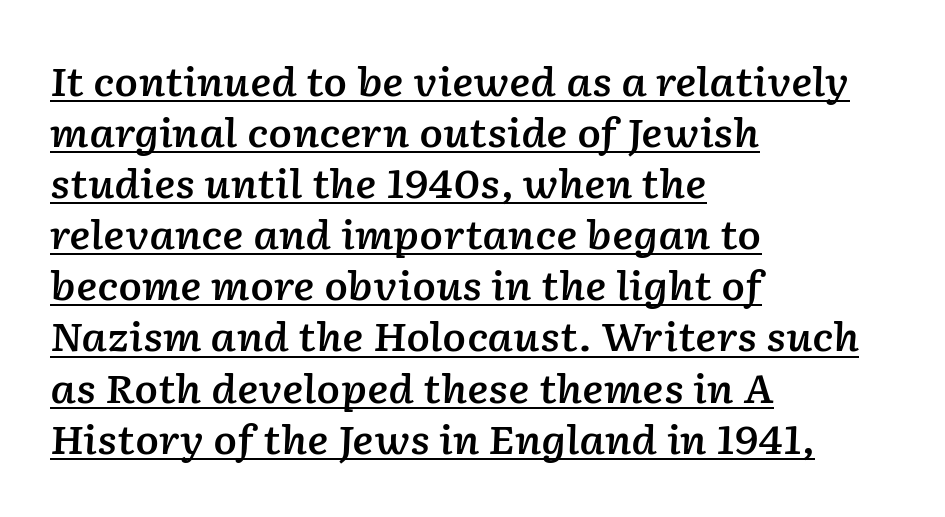
Each line starts at the same left margin while the right side varies. This is oblique type, the kind used for emphasis or titles. Character widths vary here, with narrow letters taking less room than wide ones. The typesetting leans somewhat heavy: a semibold. A typesetter would call this leading conventional body-copy spacing.
